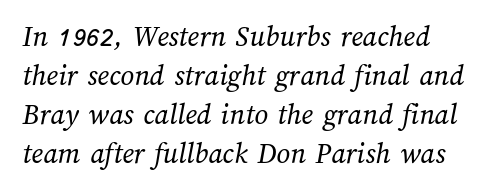
{"bold": "no", "weight": "regular", "width": "normal", "stroke_contrast": "medium", "x_height": "medium", "monospaced": "no", "underline": "no", "line_spacing": "normal", "line_spacing_ratio": 1.3, "letter_spacing": "normal", "letter_spacing_em": 0.0, "glyph_px": 30}
